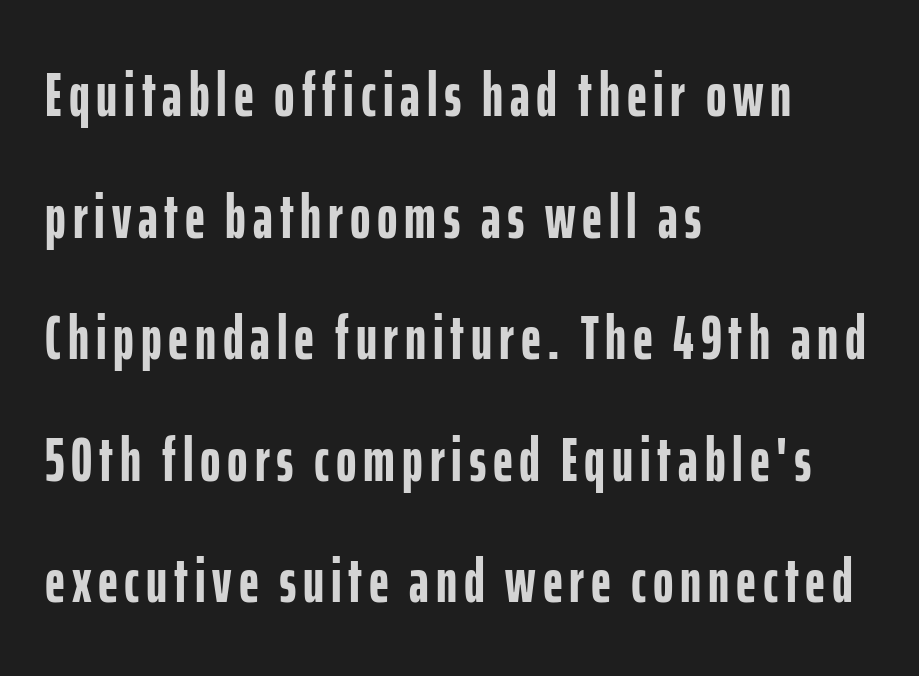
{"serif": "no", "italic": "no", "bold": "yes", "weight": "semibold", "width": "condensed", "stroke_contrast": "low", "x_height": "medium", "monospaced": "no", "underline": "no", "align": "left", "line_spacing": "loose", "line_spacing_ratio": 1.96, "glyph_px": 62}
